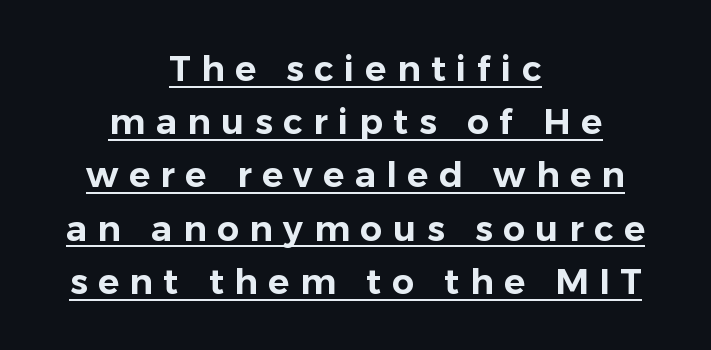
{"serif": "no", "italic": "no", "width": "normal", "stroke_contrast": "low", "x_height": "medium", "monospaced": "no", "underline": "yes", "align": "center", "line_spacing": "normal", "line_spacing_ratio": 1.52, "letter_spacing": "wide", "letter_spacing_em": 0.3, "glyph_px": 35}
